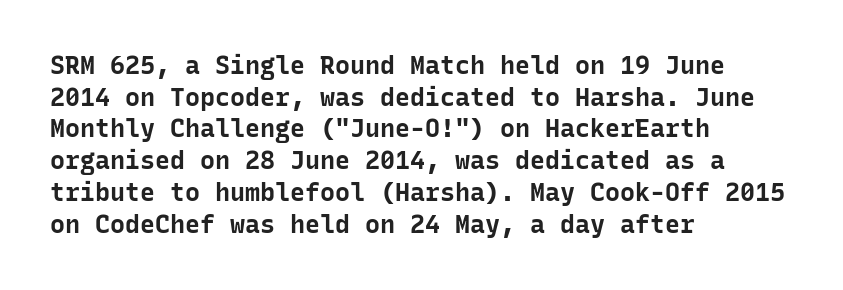
{"italic": "no", "bold": "yes", "underline": "no", "align": "left", "line_spacing": "normal", "line_spacing_ratio": 1.27, "letter_spacing": "normal", "letter_spacing_em": 0.0, "glyph_px": 25}
